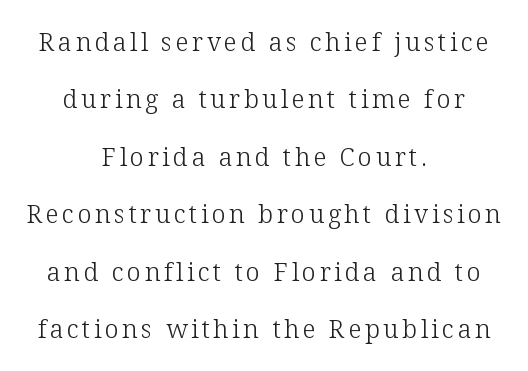
Q: Is the text bold? A: No.
Q: Is the text italic (slanted)? A: No, it is upright.
Q: Is the text underlined? A: No.
Q: How is the paragraph aligned? A: Centered.
Q: Is the spacing between lines tight, normal or loose? A: Loose.
